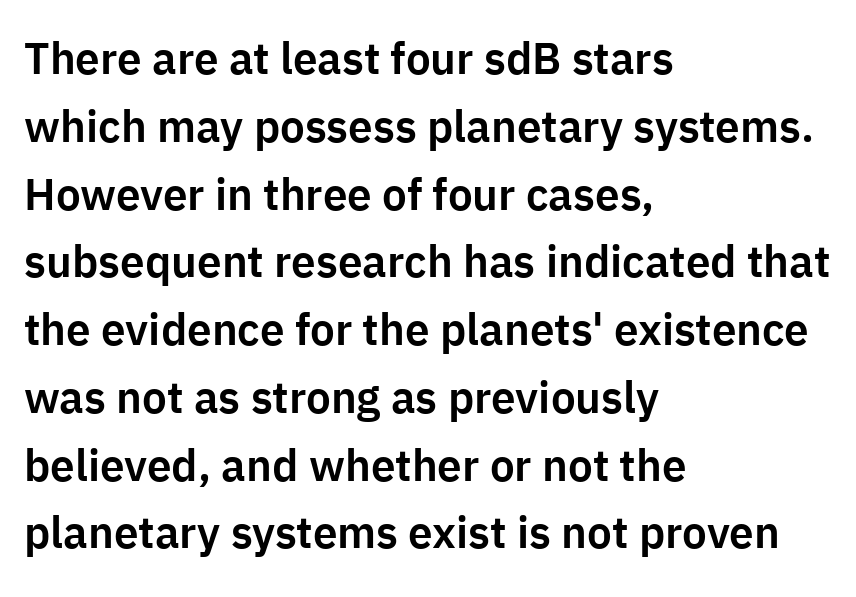
Q: Is the text italic (slanted)? A: No, it is upright.
Q: Is the typeface a serif or a sans-serif typeface? A: Sans-serif.
Q: Is the text underlined? A: No.
Q: How is the paragraph aligned? A: Left-aligned.
Q: Is the spacing between letters normal or unusually wide? A: Normal.
Q: Is the spacing between lines tight, normal or loose? A: Normal.
Q: Width (condensed, normal, or wide)? A: Normal.
Q: Stroke contrast? A: Low.
Q: x-height? A: Medium.
Q: Monospaced? A: No.
